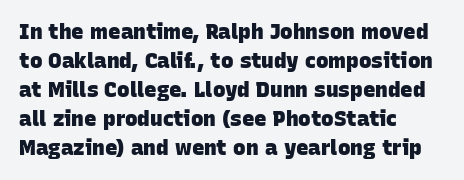
{"bold": "yes", "underline": "no", "align": "left", "line_spacing": "normal", "line_spacing_ratio": 1.38, "letter_spacing": "normal", "letter_spacing_em": 0.0, "glyph_px": 21}
